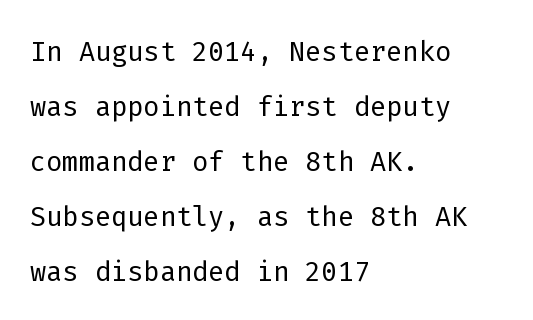
The image shows 38 px light sans-serif type, upright, monospaced; set left-aligned, normal line spacing (1.45x), normal letter spacing, not underlined; low stroke contrast and a medium x-height.
